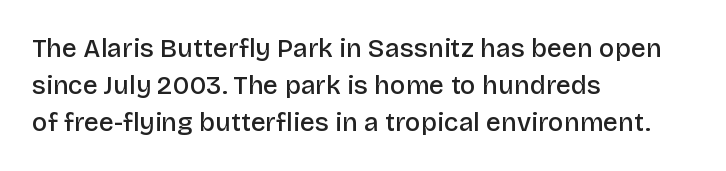
{"italic": "no", "bold": "semi", "underline": "no", "align": "left", "line_spacing": "normal", "line_spacing_ratio": 1.42, "letter_spacing": "normal", "letter_spacing_em": 0.0, "glyph_px": 26}
